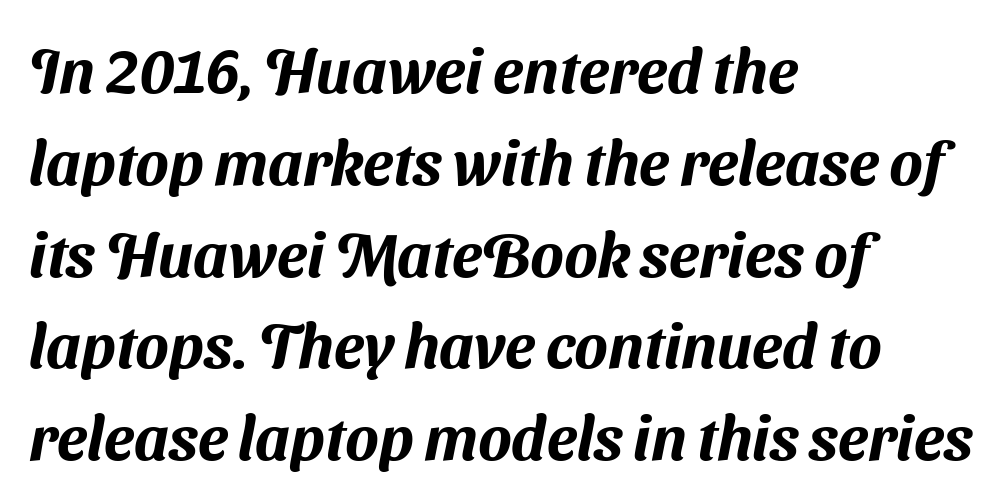
The image shows 62 px sans-serif type; set left-aligned, normal line spacing (1.48x), normal letter spacing, not underlined; medium stroke contrast and a medium x-height.
